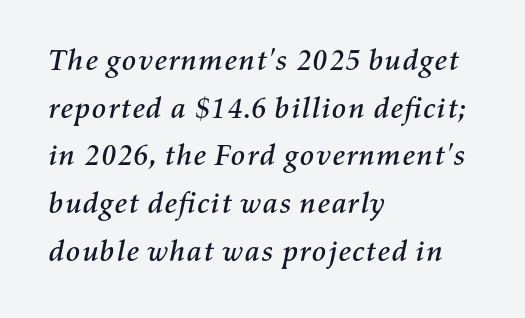
The compositor pushed each line to the left boundary. The passage shown leans; its letterforms are oblique. Is this a fixed-width face? No — the glyphs have proportional, varying widths. These lines keep a tight, regular rhythm from letter to letter. This sample keeps an unexceptional amount of space between lines. Letters rest on an invisible, unmarked baseline.
